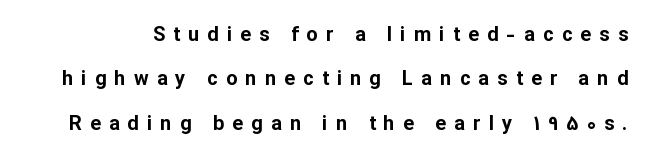
Q: Is the text bold? A: Yes.
Q: Is the text italic (slanted)? A: No, it is upright.
Q: Is the text underlined? A: No.
Q: Is the spacing between letters normal or unusually wide? A: Unusually wide.
Q: Is the spacing between lines tight, normal or loose? A: Loose.
